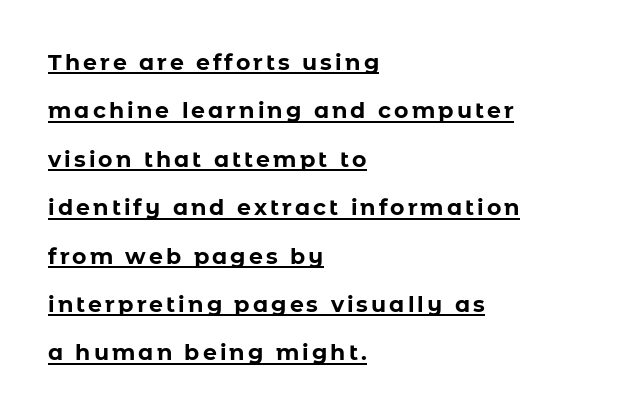
Q: Is the text bold? A: Yes.
Q: Is the text italic (slanted)? A: No, it is upright.
Q: Is the text underlined? A: Yes.
Q: How is the paragraph aligned? A: Left-aligned.
Q: Is the spacing between lines tight, normal or loose? A: Loose.
